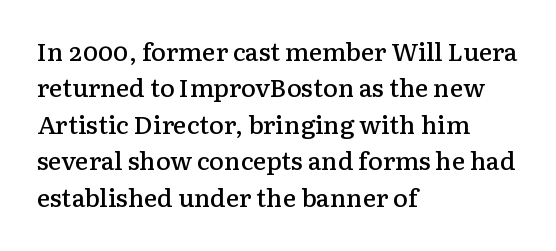
{"italic": "no", "bold": "semi", "underline": "no", "align": "left", "line_spacing": "normal", "line_spacing_ratio": 1.46, "letter_spacing": "normal", "letter_spacing_em": 0.0, "glyph_px": 25}
